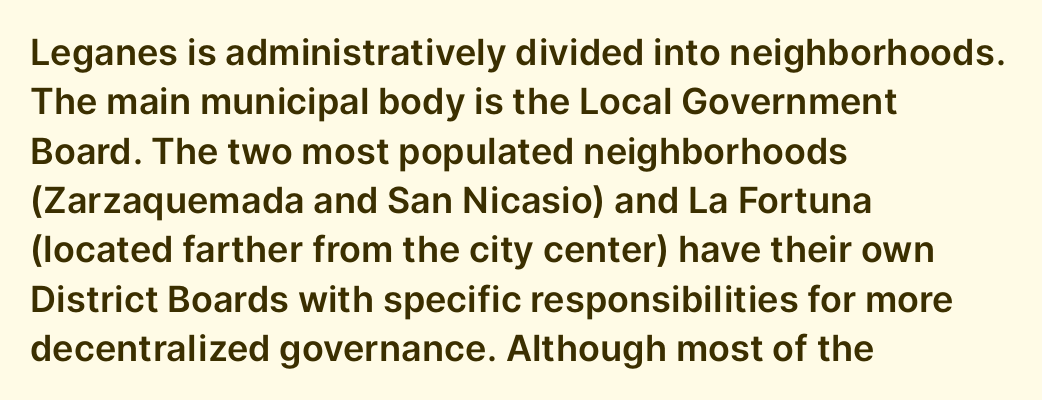
The image shows 36 px sans-serif type, upright; set left-aligned, normal line spacing (1.37x), normal letter spacing, not underlined; low stroke contrast and a medium x-height.
